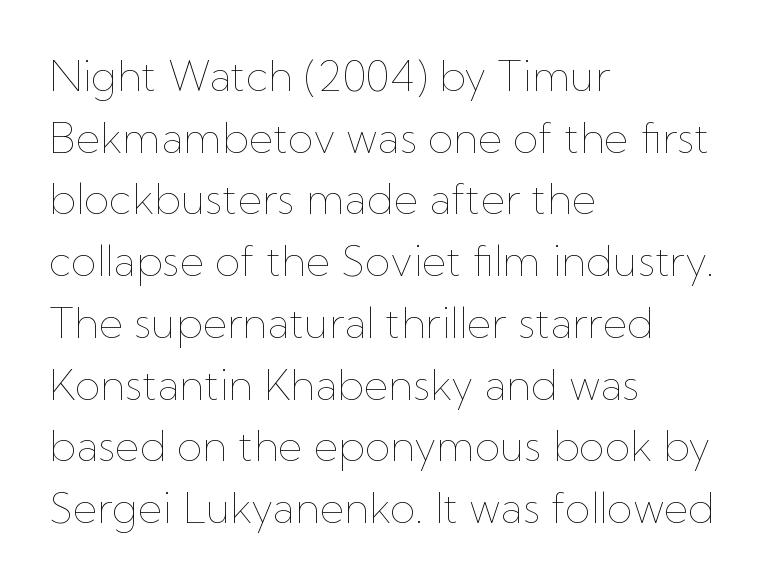
All the whitespace from short lines collects on the right. Underlining? Definitely not there. Horizontal bands of white between lines are of average thickness. How are the letters spaced? Ordinarily, with no added tracking.
